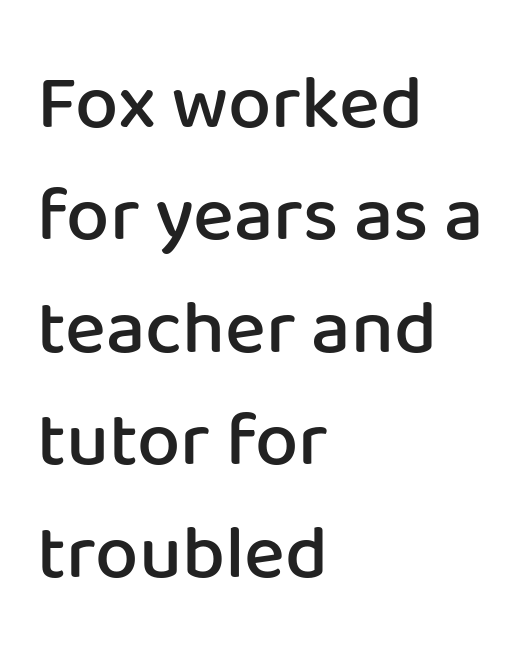
{"serif": "no", "italic": "no", "bold": "semi", "weight": "semibold", "width": "normal", "stroke_contrast": "low", "x_height": "medium", "monospaced": "no", "underline": "no", "align": "left", "line_spacing": "normal", "line_spacing_ratio": 1.46, "letter_spacing": "normal", "letter_spacing_em": 0.0, "glyph_px": 77}
